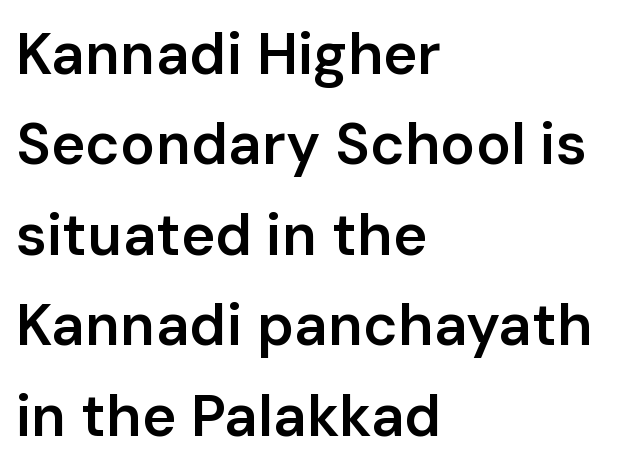
The image shows 58 px semibold sans-serif type, upright; set left-aligned, normal line spacing (1.56x), normal letter spacing, not underlined; low stroke contrast and a medium x-height.
